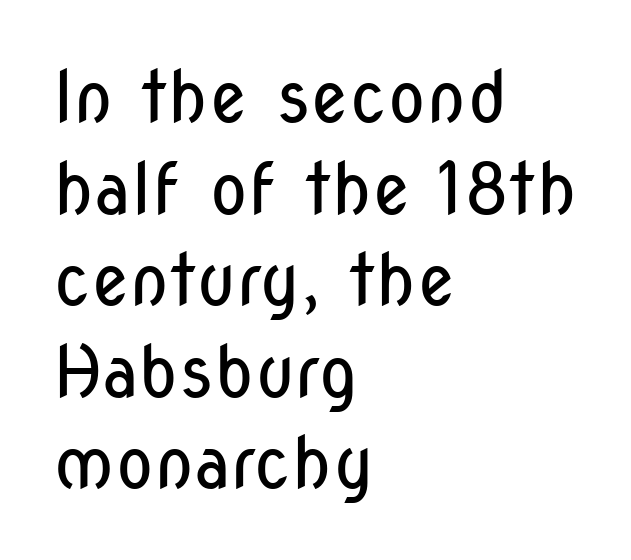
Q: Is the text bold? A: No.
Q: Is the text italic (slanted)? A: No, it is upright.
Q: Is the typeface a serif or a sans-serif typeface? A: Sans-serif.
Q: Is the text underlined? A: No.
Q: How is the paragraph aligned? A: Left-aligned.
Q: Is the spacing between letters normal or unusually wide? A: Normal.
Q: Is the spacing between lines tight, normal or loose? A: Normal.
Q: Width (condensed, normal, or wide)? A: Condensed.
Q: Stroke contrast? A: Low.
Q: x-height? A: Medium.
Q: Monospaced? A: No.
